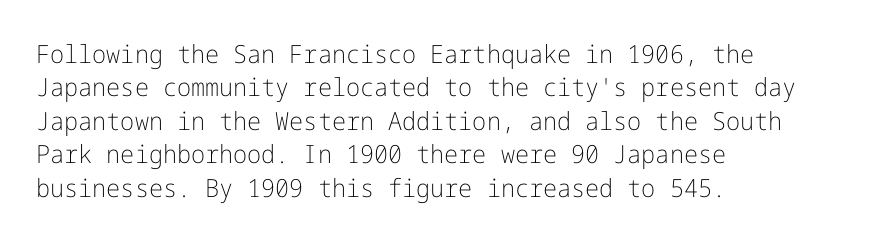
Q: Is the text bold? A: No.
Q: Is the text italic (slanted)? A: No, it is upright.
Q: Is the text underlined? A: No.
Q: How is the paragraph aligned? A: Left-aligned.
Q: Is the spacing between letters normal or unusually wide? A: Normal.
Q: Is the spacing between lines tight, normal or loose? A: Normal.
